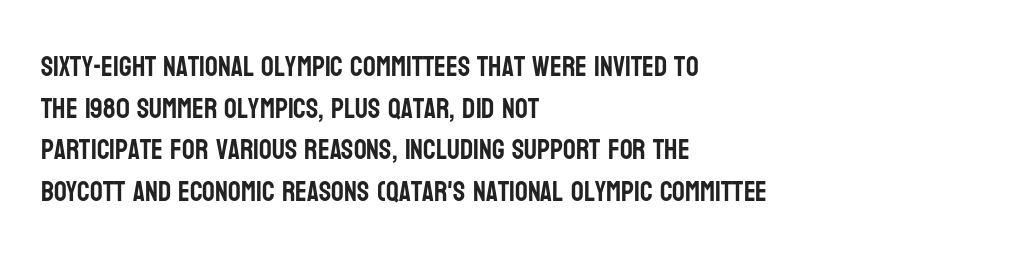
Leading: standard. Rule under the text: the space is simply empty. Where is the straight margin? On the left. Does the type have serifs? No, each stem ends abruptly.
